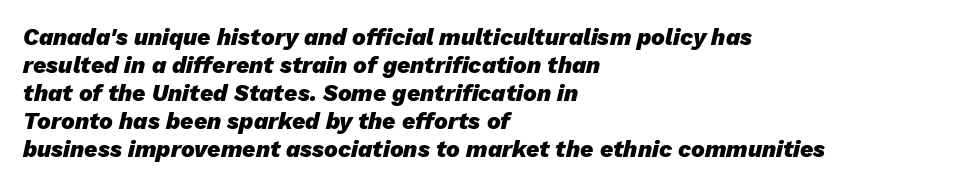
The rendering keeps characters at their native spacing. This sample is left-justified, so line endings fall wherever the words run out. Beneath every word, the page is bare. The text carries the slant typical of an italic or oblique font. Weight: bold.
